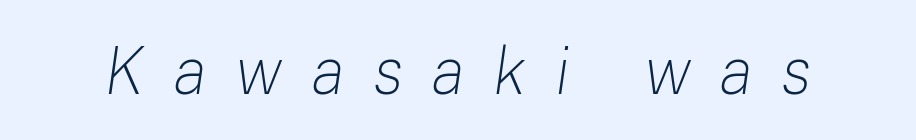
Q: Is the text bold? A: No.
Q: Is the text italic (slanted)? A: Yes, it leans right by about 8 degrees.
Q: Is the text underlined? A: No.
Q: Is the spacing between letters normal or unusually wide? A: Unusually wide.
Q: Width (condensed, normal, or wide)? A: Normal.
Q: Stroke contrast? A: Low.
Q: x-height? A: Medium.
Q: Monospaced? A: No.
